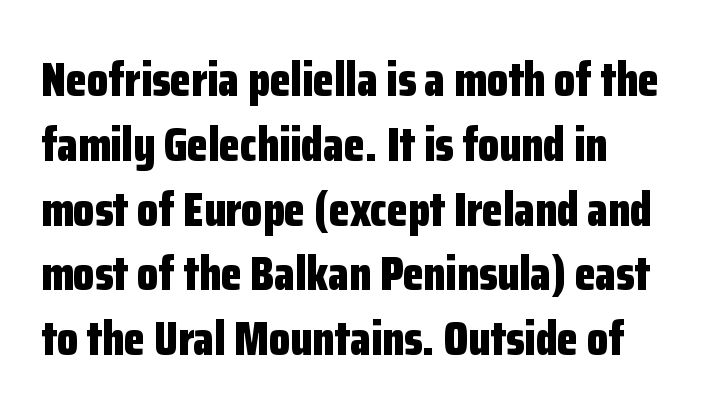
Q: Is the text bold? A: Yes.
Q: Is the text italic (slanted)? A: No, it is upright.
Q: Is the typeface a serif or a sans-serif typeface? A: Sans-serif.
Q: Is the text underlined? A: No.
Q: Is the spacing between letters normal or unusually wide? A: Normal.
Q: Is the spacing between lines tight, normal or loose? A: Normal.
Q: Width (condensed, normal, or wide)? A: Condensed.
Q: Stroke contrast? A: Low.
Q: x-height? A: Medium.
Q: Monospaced? A: No.
